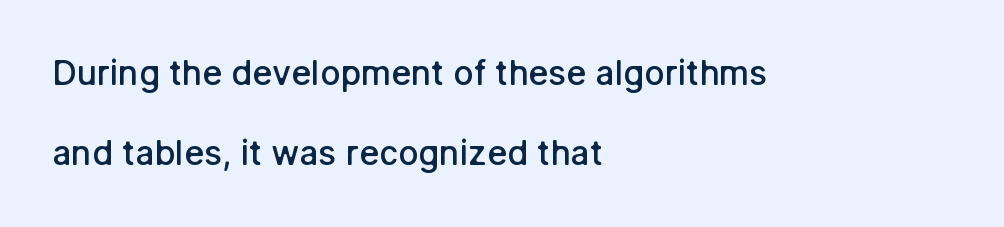
The image shows 34 px semibold sans-serif type, upright; set left-aligned, loose line spacing (2.36x), normal letter spacing, not underlined; low stroke contrast and a medium x-height.
